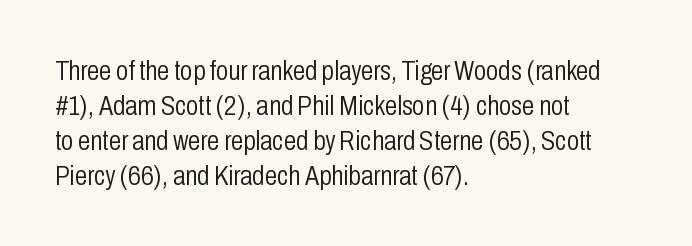
The image shows 28 px light, condensed sans-serif type, upright; set left-aligned, normal line spacing (1.25x), normal letter spacing, not underlined; low stroke contrast and a medium x-height.
